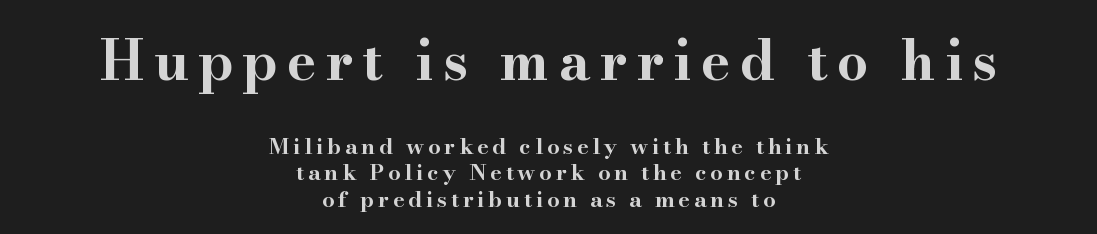
Q: Is the text bold? A: Yes.
Q: Is the text italic (slanted)? A: No, it is upright.
Q: Is the typeface a serif or a sans-serif typeface? A: Serif.
Q: Is the text underlined? A: No.
Q: How is the paragraph aligned? A: Centered.
Q: Which block of text is set in a larger size, the first (top) or the second (bottom)? A: The first (top) one.
Q: Width (condensed, normal, or wide)? A: Wide.
Q: Stroke contrast? A: High.
Q: x-height? A: Small.
Q: Monospaced? A: No.
